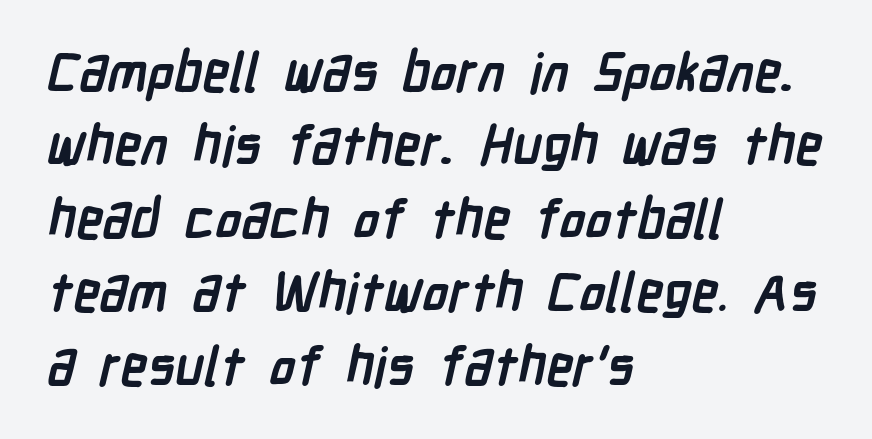
Q: Is the text bold? A: Yes.
Q: Is the typeface a serif or a sans-serif typeface? A: Sans-serif.
Q: Is the text underlined? A: No.
Q: How is the paragraph aligned? A: Left-aligned.
Q: Is the spacing between letters normal or unusually wide? A: Normal.
Q: Is the spacing between lines tight, normal or loose? A: Normal.
Q: Width (condensed, normal, or wide)? A: Condensed.
Q: Stroke contrast? A: Low.
Q: x-height? A: Medium.
Q: Monospaced? A: No.
